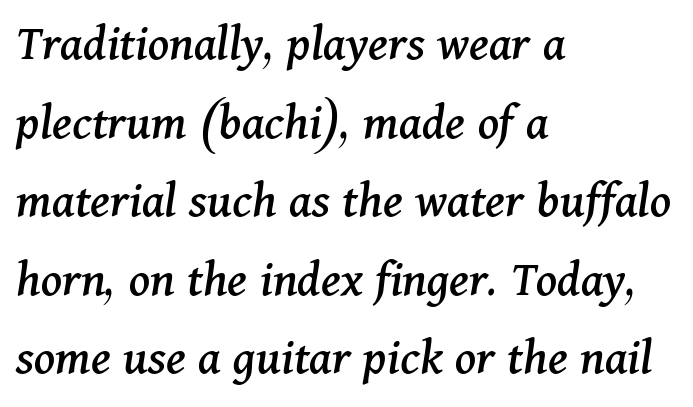
The image shows 52 px serif type, italic (leaning right); set left-aligned, normal line spacing (1.51x), normal letter spacing, not underlined; medium stroke contrast and a medium x-height.
